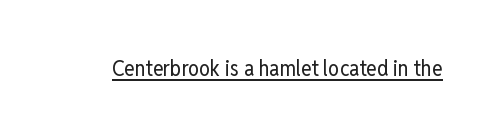
{"italic": "no", "bold": "no", "underline": "yes", "letter_spacing": "normal", "letter_spacing_em": 0.0, "glyph_px": 22}
